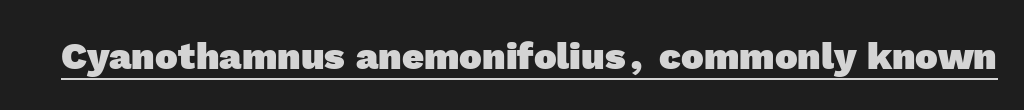
Q: Is the text bold? A: Yes.
Q: Is the typeface a serif or a sans-serif typeface? A: Sans-serif.
Q: Is the text underlined? A: Yes.
Q: Is the spacing between letters normal or unusually wide? A: Normal.
Q: Width (condensed, normal, or wide)? A: Normal.
Q: x-height? A: Medium.
Q: Monospaced? A: No.
